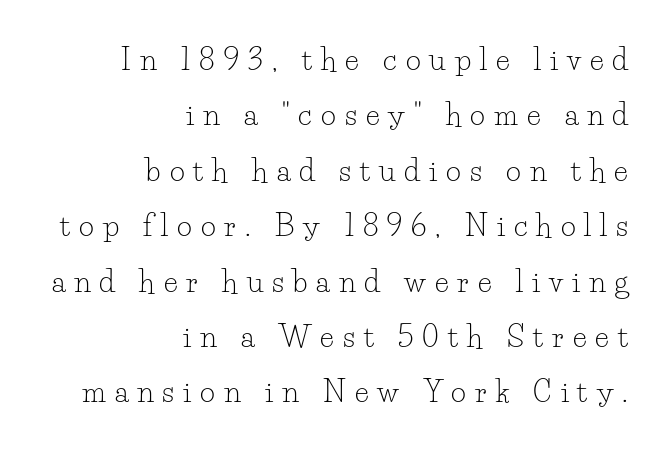
Q: Is the text bold? A: No.
Q: Is the text italic (slanted)? A: No, it is upright.
Q: Is the typeface a serif or a sans-serif typeface? A: Serif.
Q: Is the text underlined? A: No.
Q: How is the paragraph aligned? A: Right-aligned.
Q: Is the spacing between letters normal or unusually wide? A: Unusually wide.
Q: Is the spacing between lines tight, normal or loose? A: Loose.
Q: Width (condensed, normal, or wide)? A: Normal.
Q: Stroke contrast? A: Low.
Q: x-height? A: Small.
Q: Monospaced? A: No.
